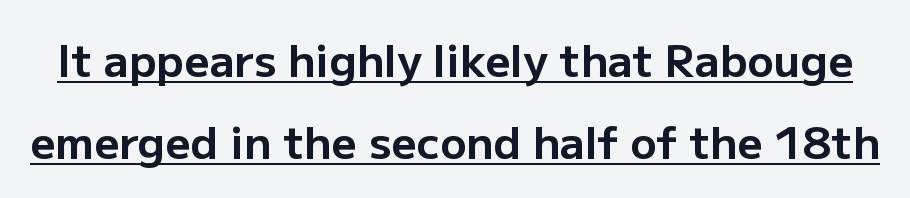
Q: Is the text bold? A: Yes.
Q: Is the text italic (slanted)? A: No, it is upright.
Q: Is the typeface a serif or a sans-serif typeface? A: Sans-serif.
Q: Is the text underlined? A: Yes.
Q: Is the spacing between letters normal or unusually wide? A: Normal.
Q: Width (condensed, normal, or wide)? A: Normal.
Q: Stroke contrast? A: Low.
Q: x-height? A: Medium.
Q: Monospaced? A: No.
